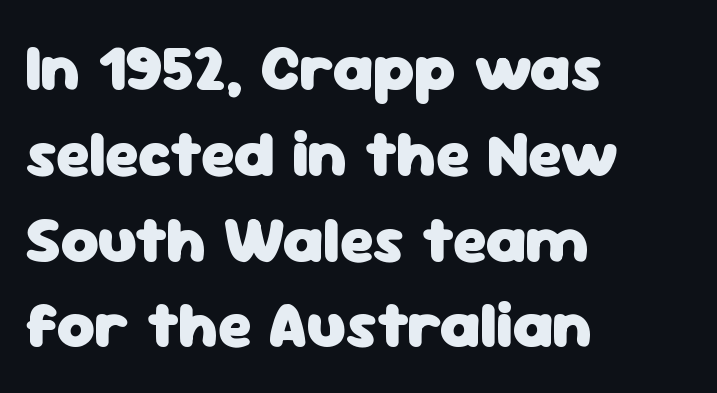
{"serif": "no", "italic": "no", "bold": "yes", "weight": "heavy", "width": "normal", "stroke_contrast": "low", "x_height": "medium", "monospaced": "no", "underline": "no", "align": "left", "line_spacing": "normal", "line_spacing_ratio": 1.32, "letter_spacing": "normal", "letter_spacing_em": 0.0, "glyph_px": 65}
